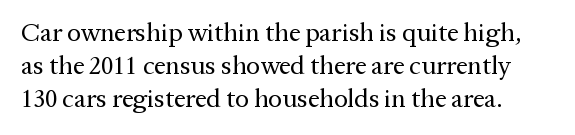
The image shows 26 px text type, upright; set normal line spacing (1.26x), normal letter spacing, not underlined.
